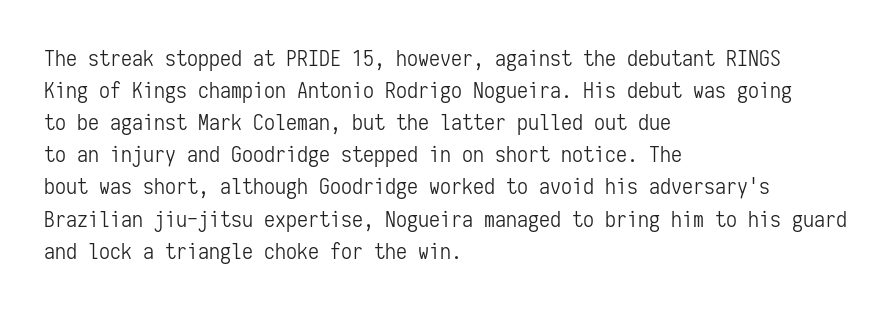
{"italic": "no", "bold": "no", "underline": "no", "align": "left", "line_spacing": "normal", "line_spacing_ratio": 1.46, "letter_spacing": "normal", "letter_spacing_em": 0.0, "glyph_px": 22}
